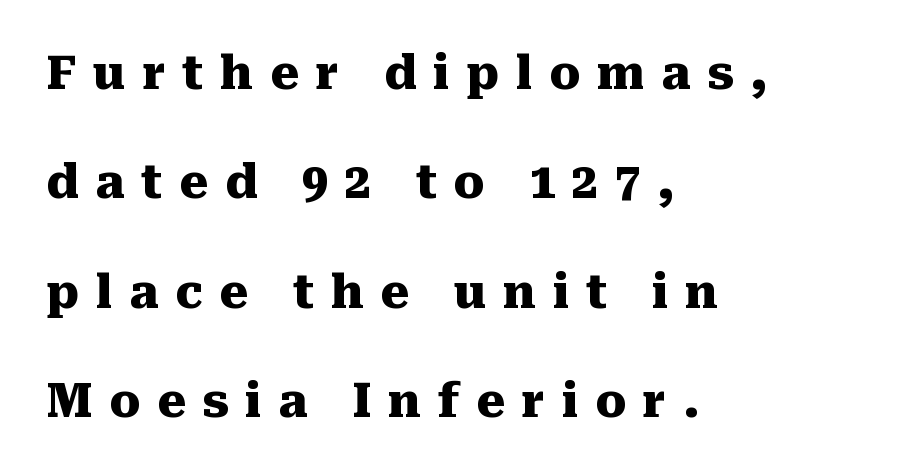
{"serif": "yes", "italic": "no", "bold": "yes", "weight": "heavy", "width": "normal", "stroke_contrast": "medium", "x_height": "medium", "monospaced": "no", "underline": "no", "align": "left", "line_spacing": "loose", "line_spacing_ratio": 2.38, "letter_spacing": "wide", "letter_spacing_em": 0.36, "glyph_px": 46}
